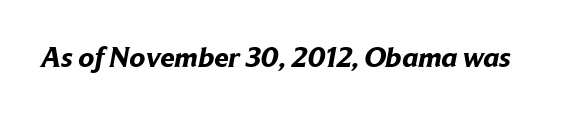
{"serif": "no", "bold": "yes", "weight": "bold", "width": "normal", "stroke_contrast": "low", "x_height": "medium", "monospaced": "no", "underline": "no", "letter_spacing": "normal", "letter_spacing_em": 0.0, "glyph_px": 29}
